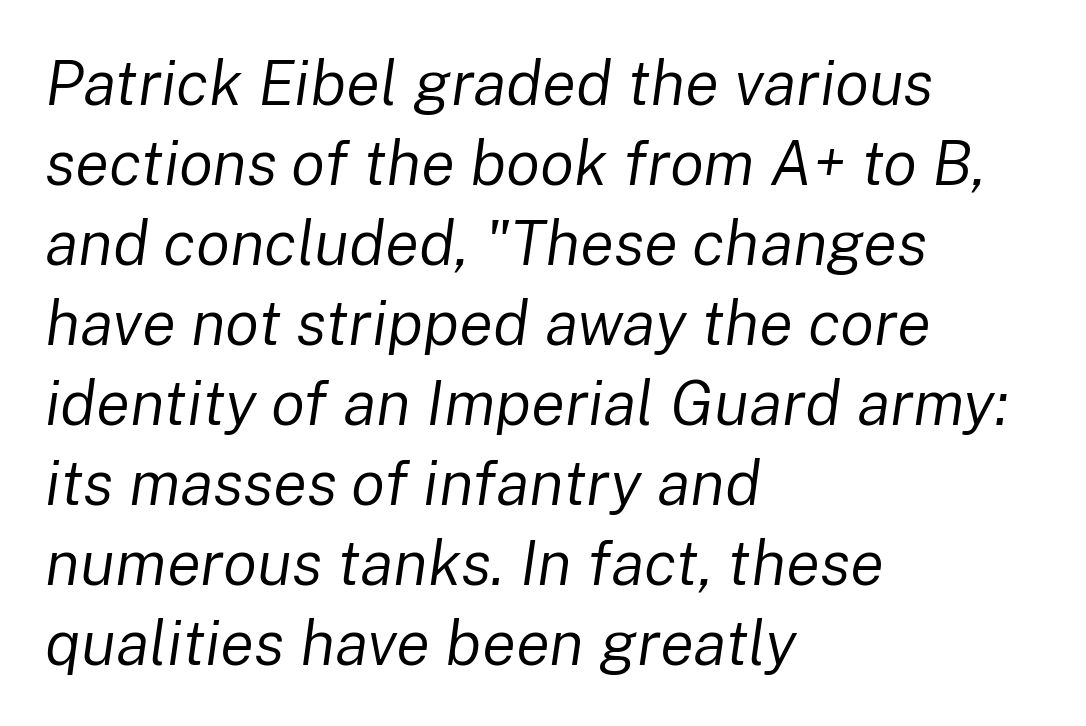
The image shows 63 px regular-weight type, italic (leaning right); set left-aligned, normal line spacing (1.27x), normal letter spacing, not underlined; low stroke contrast and a medium x-height.
